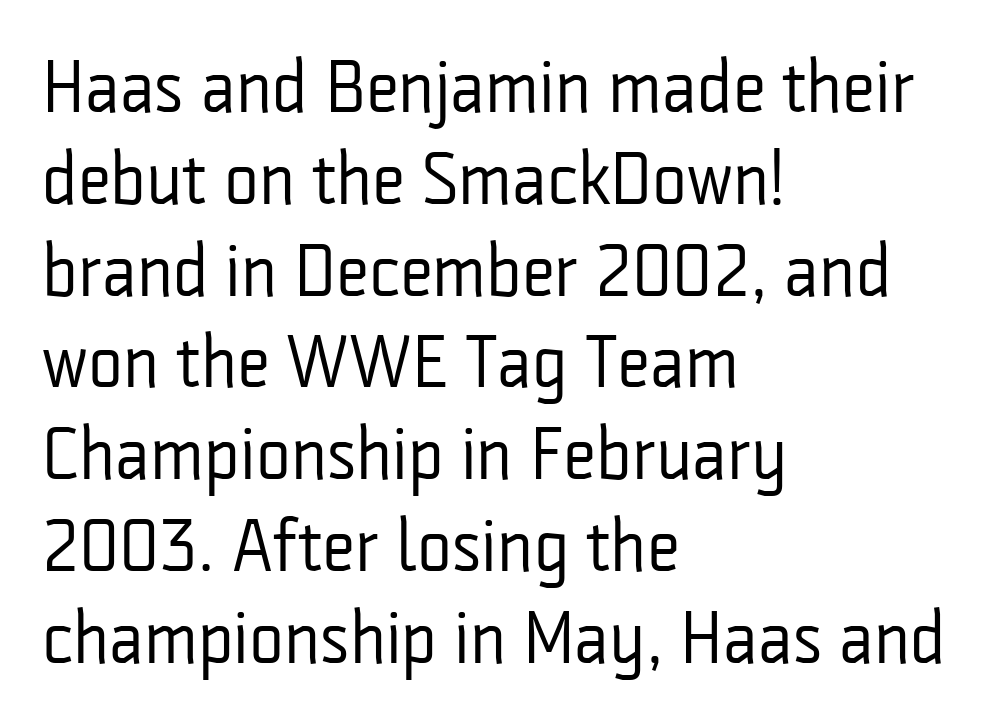
The image shows 74 px regular-weight, condensed sans-serif type, upright; set left-aligned, line spacing 1.24x, normal letter spacing, not underlined; low stroke contrast and a medium x-height.
